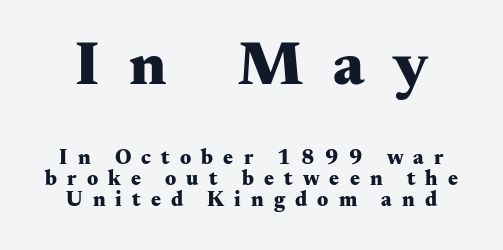
Q: Is the text bold? A: Yes.
Q: Is the text italic (slanted)? A: No, it is upright.
Q: Is the typeface a serif or a sans-serif typeface? A: Serif.
Q: Is the text underlined? A: No.
Q: Is the spacing between letters normal or unusually wide? A: Unusually wide.
Q: Is the spacing between lines tight, normal or loose? A: Tight.
Q: Which block of text is set in a larger size, the first (top) or the second (bottom)? A: The first (top) one.
Q: Width (condensed, normal, or wide)? A: Wide.
Q: Stroke contrast? A: Medium.
Q: x-height? A: Small.
Q: Monospaced? A: No.
